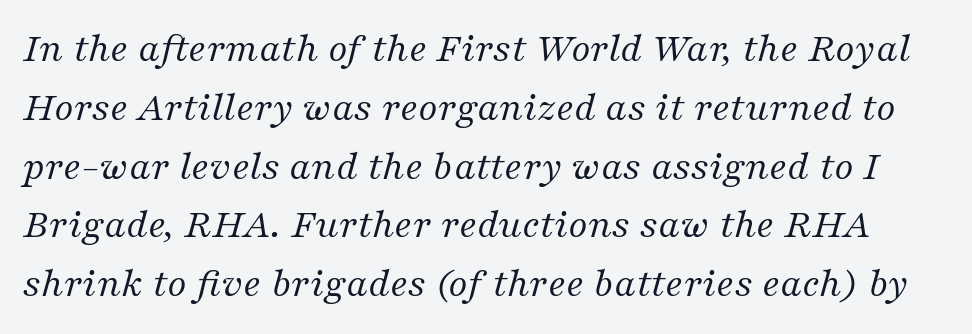
Q: Is the text bold? A: No.
Q: Is the text italic (slanted)? A: Yes, it leans right by about 16 degrees.
Q: Is the typeface a serif or a sans-serif typeface? A: Serif.
Q: Is the text underlined? A: No.
Q: Is the spacing between letters normal or unusually wide? A: Normal.
Q: Is the spacing between lines tight, normal or loose? A: Normal.
Q: Width (condensed, normal, or wide)? A: Normal.
Q: Stroke contrast? A: Medium.
Q: x-height? A: Medium.
Q: Monospaced? A: No.
